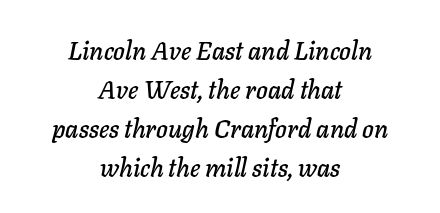
Q: Is the text italic (slanted)? A: Yes, it leans right by about 11 degrees.
Q: Is the text underlined? A: No.
Q: How is the paragraph aligned? A: Centered.
Q: Is the spacing between letters normal or unusually wide? A: Normal.
Q: Is the spacing between lines tight, normal or loose? A: Normal.
